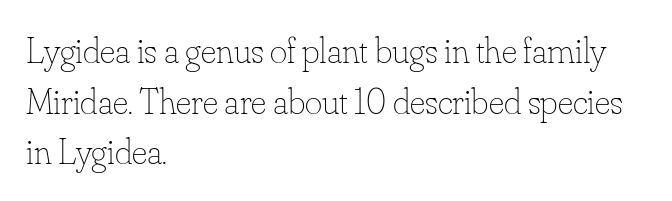
Q: Is the text bold? A: No.
Q: Is the text italic (slanted)? A: No, it is upright.
Q: Is the text underlined? A: No.
Q: How is the paragraph aligned? A: Left-aligned.
Q: Is the spacing between letters normal or unusually wide? A: Normal.
Q: Is the spacing between lines tight, normal or loose? A: Normal.
Q: Width (condensed, normal, or wide)? A: Normal.
Q: Stroke contrast? A: Low.
Q: x-height? A: Small.
Q: Monospaced? A: No.
